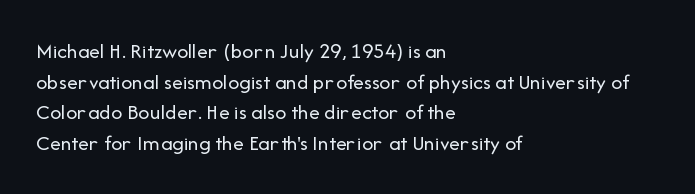
The image shows 22 px text type, upright; set left-aligned, normal line spacing (1.39x), normal letter spacing, not underlined.
